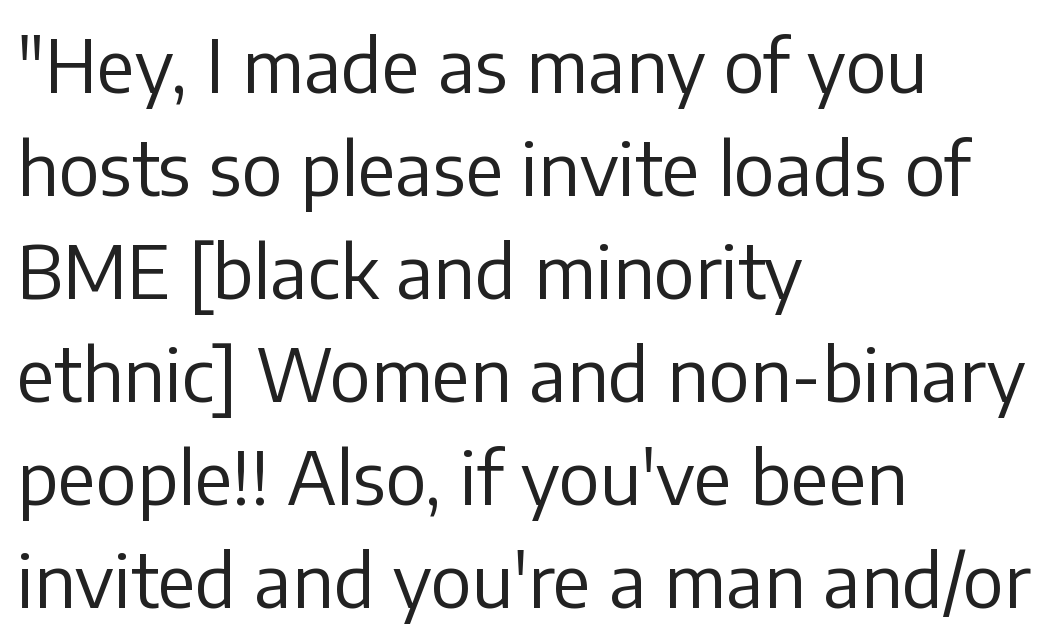
{"serif": "no", "italic": "no", "bold": "no", "weight": "regular", "width": "normal", "stroke_contrast": "low", "x_height": "medium", "monospaced": "no", "underline": "no", "align": "left", "line_spacing": "normal", "line_spacing_ratio": 1.41, "letter_spacing": "normal", "letter_spacing_em": 0.0, "glyph_px": 73}
